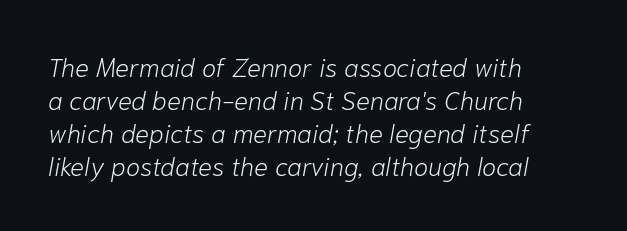
Line beginnings align vertically; line endings do not. Honestly, there is no underline to notice here at all. Caption: standard tracking, unaltered. The rendering uses a moderate line-height, typical for paragraphs.
